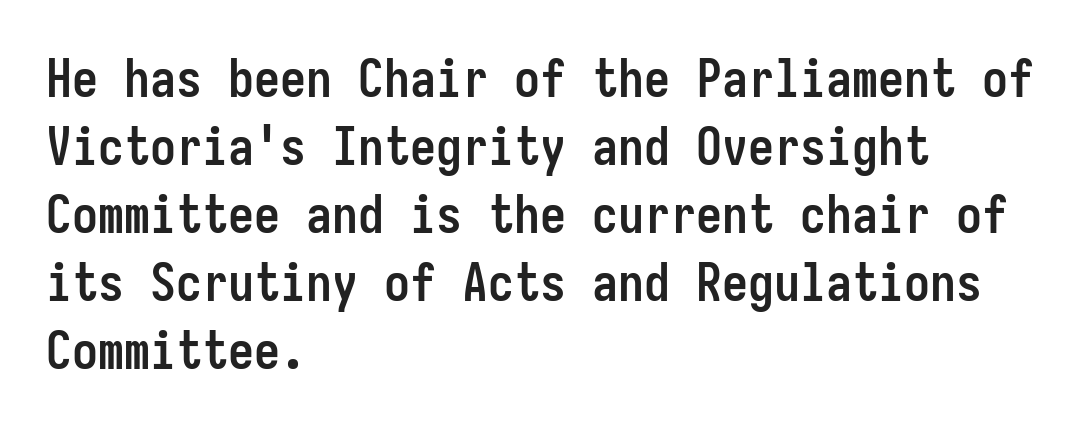
{"serif": "no", "italic": "no", "bold": "yes", "weight": "semibold", "width": "condensed", "stroke_contrast": "low", "x_height": "medium", "monospaced": "yes", "underline": "no", "align": "left", "line_spacing": "normal", "line_spacing_ratio": 1.31, "letter_spacing": "normal", "letter_spacing_em": 0.0, "glyph_px": 52}
